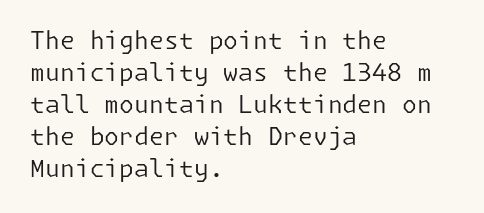
{"italic": "no", "bold": "no", "underline": "no", "align": "left", "line_spacing": "normal", "line_spacing_ratio": 1.33, "letter_spacing": "normal", "letter_spacing_em": 0.0, "glyph_px": 24}
